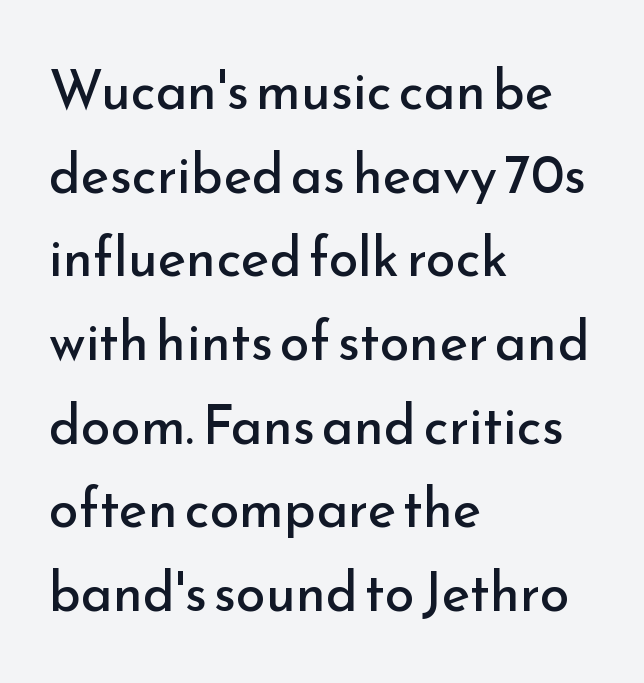
The image shows 54 px regular-weight sans-serif type, upright; set left-aligned, normal line spacing (1.55x), normal letter spacing, not underlined; low stroke contrast and a small x-height.
